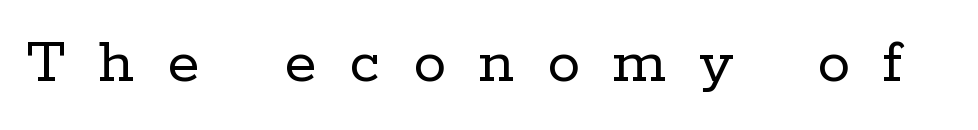
{"serif": "yes", "italic": "no", "bold": "no", "weight": "regular", "width": "normal", "stroke_contrast": "low", "x_height": "medium", "monospaced": "no", "underline": "no", "letter_spacing": "wide", "letter_spacing_em": 0.5, "glyph_px": 66}
